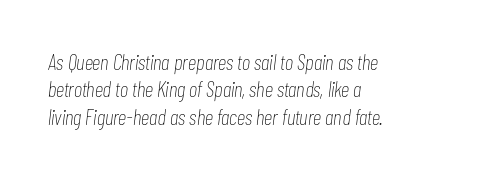
Weight: regular or lighter. Slanted lettering throughout. The baseline area is clear. Reading down the column, the eye jumps a familiar distance to each next line. The passage is arranged the way most books set body copy — flush left.
